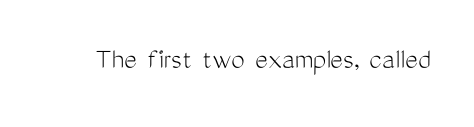
Q: Is the text bold? A: No.
Q: Is the text italic (slanted)? A: No, it is upright.
Q: Is the typeface a serif or a sans-serif typeface? A: Sans-serif.
Q: Is the text underlined? A: No.
Q: Is the spacing between letters normal or unusually wide? A: Normal.
Q: Width (condensed, normal, or wide)? A: Condensed.
Q: Stroke contrast? A: Medium.
Q: x-height? A: Medium.
Q: Monospaced? A: No.
